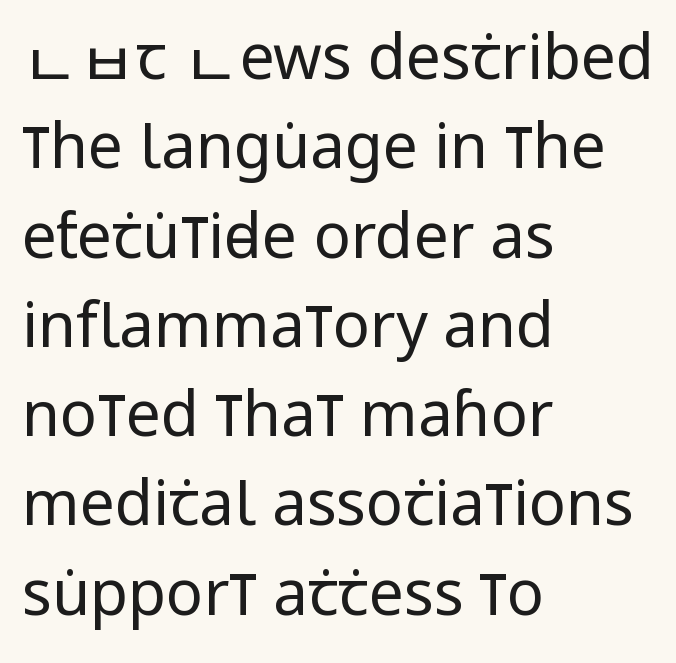
The type family on display is of the sans-serif kind. The passage shown has conventional tracking throughout. Here the designer chose a conventional face with non-uniform glyph widths. The designer left line spacing at the default. A classic flush-left, rag-right setting is used for this passage. The font is comparable to plain body text, perhaps lighter.
